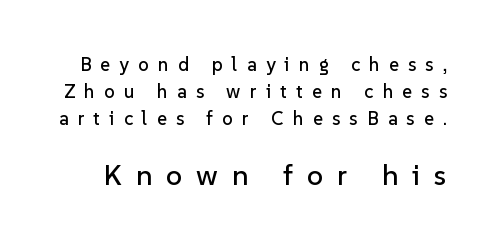
Q: Is the text italic (slanted)? A: No, it is upright.
Q: Is the typeface a serif or a sans-serif typeface? A: Sans-serif.
Q: Is the text underlined? A: No.
Q: Is the spacing between letters normal or unusually wide? A: Unusually wide.
Q: Is the spacing between lines tight, normal or loose? A: Normal.
Q: Which block of text is set in a larger size, the first (top) or the second (bottom)? A: The second (bottom) one.
Q: Width (condensed, normal, or wide)? A: Normal.
Q: Stroke contrast? A: Low.
Q: x-height? A: Medium.
Q: Monospaced? A: No.
